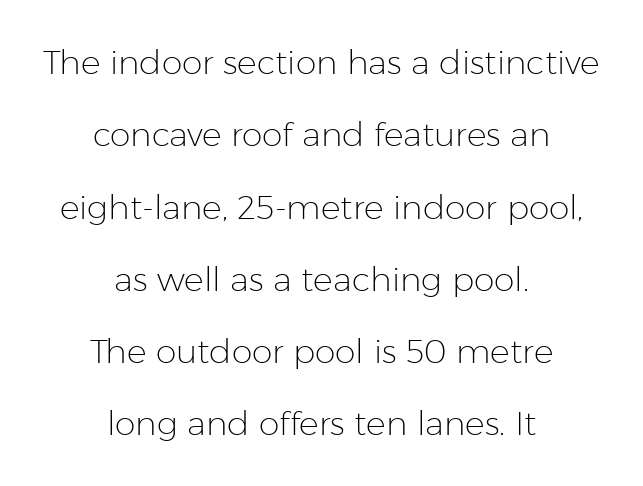
Q: Is the text bold? A: No.
Q: Is the text italic (slanted)? A: No, it is upright.
Q: Is the typeface a serif or a sans-serif typeface? A: Sans-serif.
Q: Is the text underlined? A: No.
Q: How is the paragraph aligned? A: Centered.
Q: Is the spacing between letters normal or unusually wide? A: Normal.
Q: Is the spacing between lines tight, normal or loose? A: Loose.
Q: Width (condensed, normal, or wide)? A: Normal.
Q: Stroke contrast? A: Low.
Q: x-height? A: Medium.
Q: Monospaced? A: No.
